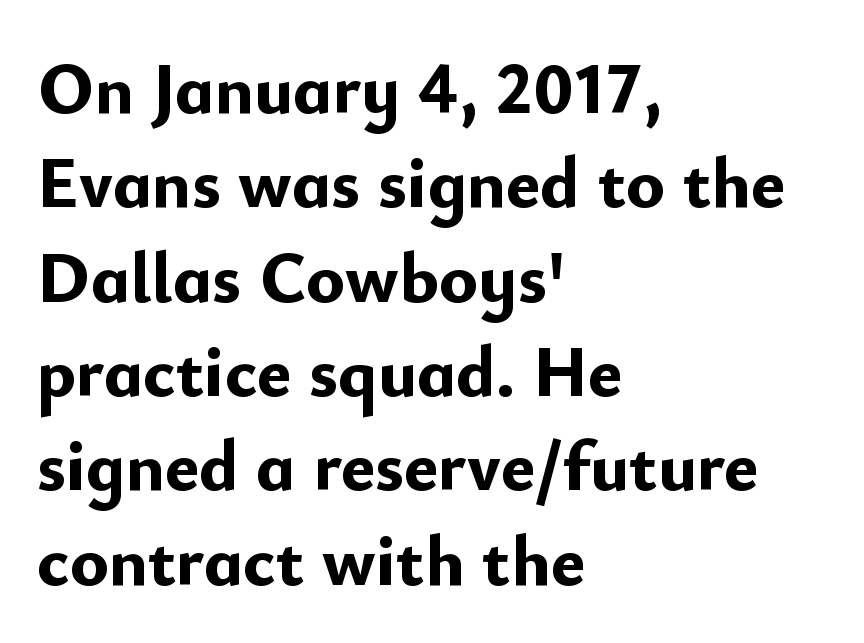
{"serif": "no", "italic": "no", "bold": "yes", "weight": "bold", "width": "normal", "stroke_contrast": "low", "x_height": "small", "monospaced": "no", "underline": "no", "align": "left", "line_spacing": "normal", "line_spacing_ratio": 1.31, "letter_spacing": "normal", "letter_spacing_em": 0.0, "glyph_px": 72}
